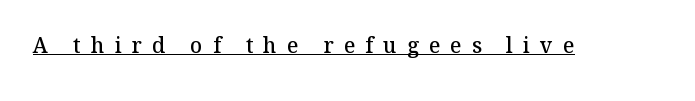
Q: Is the text bold? A: Semi-bold.
Q: Is the text italic (slanted)? A: No, it is upright.
Q: Is the text underlined? A: Yes.
Q: Is the spacing between letters normal or unusually wide? A: Unusually wide.
